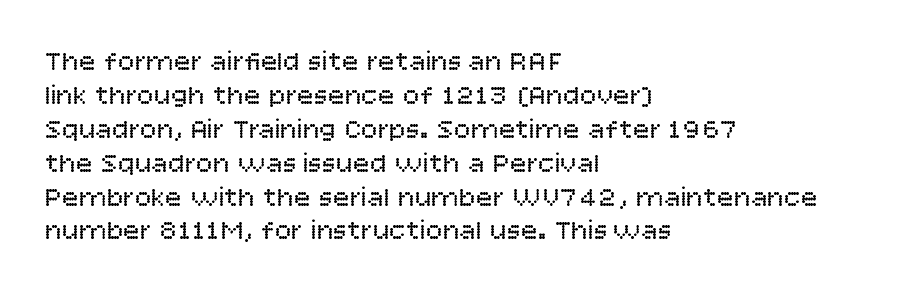
Classification — sans serif. The face looks like a standard text weight, possibly lighter. Proportional: the letters do not fall into vertical columns. The baseline area is clear.
